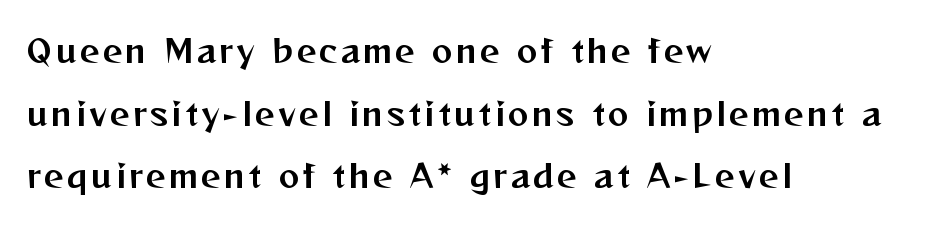
Q: Is the text italic (slanted)? A: No, it is upright.
Q: Is the typeface a serif or a sans-serif typeface? A: Sans-serif.
Q: Is the text underlined? A: No.
Q: How is the paragraph aligned? A: Left-aligned.
Q: Is the spacing between lines tight, normal or loose? A: Loose.
Q: Width (condensed, normal, or wide)? A: Normal.
Q: Stroke contrast? A: Medium.
Q: x-height? A: Medium.
Q: Monospaced? A: No.
